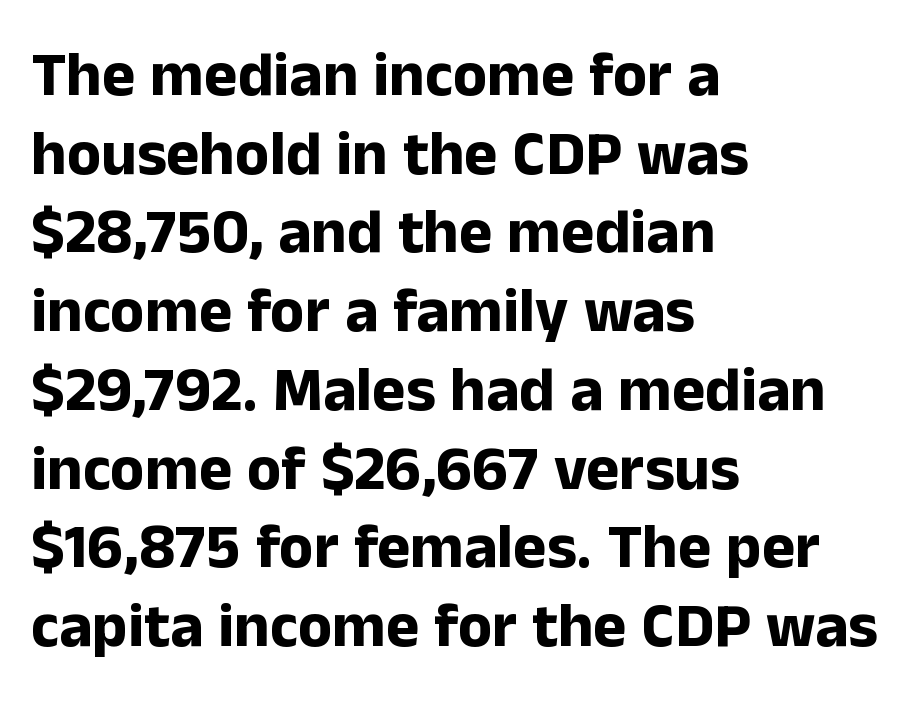
{"serif": "no", "italic": "no", "bold": "yes", "weight": "bold", "width": "normal", "stroke_contrast": "low", "x_height": "medium", "monospaced": "no", "underline": "no", "align": "left", "line_spacing": "normal", "line_spacing_ratio": 1.25, "letter_spacing": "normal", "letter_spacing_em": 0.0, "glyph_px": 63}
